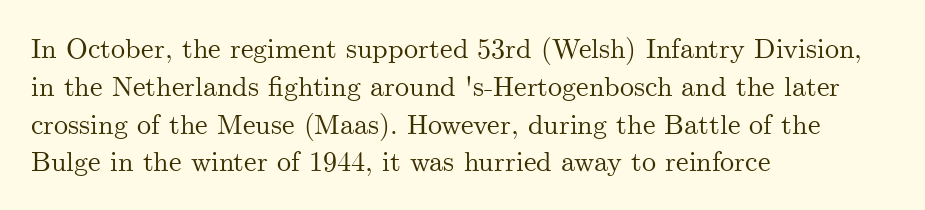
The image shows 28 px serif type, upright; set left-aligned, normal line spacing (1.35x), normal letter spacing, not underlined; medium stroke contrast and a small x-height.
